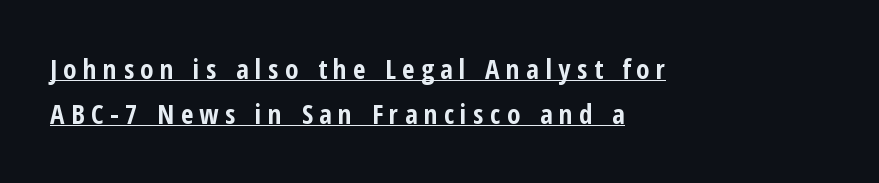
Is there much room between lines? A standard amount, neither cramped nor airy. The lines are quadded left. Posture: upright roman. Here the glyphs are tracked loosely, breaking word shapes into spaced letters.
